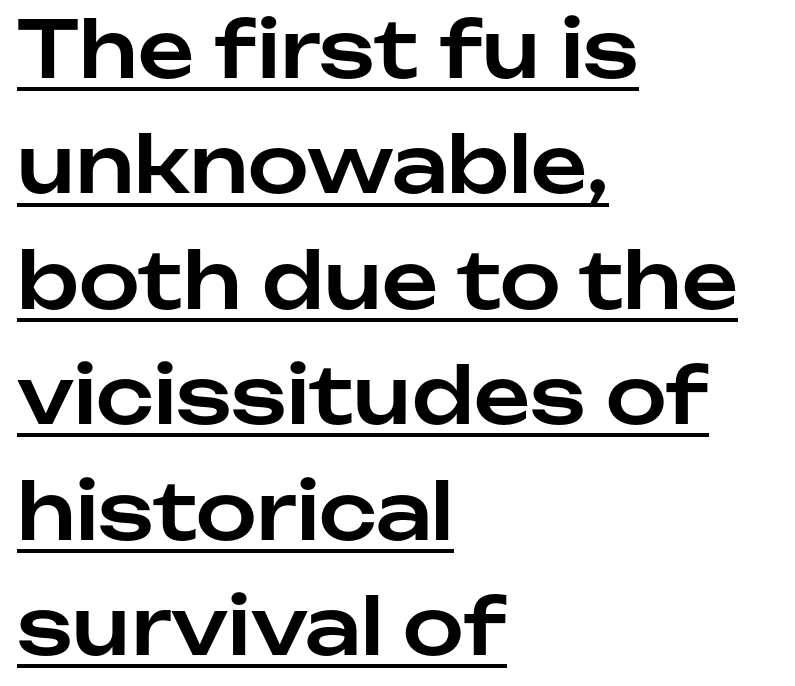
The image shows 78 px sans-serif type, upright; set left-aligned, normal line spacing (1.48x), normal letter spacing, underlined; low stroke contrast and a medium x-height.
